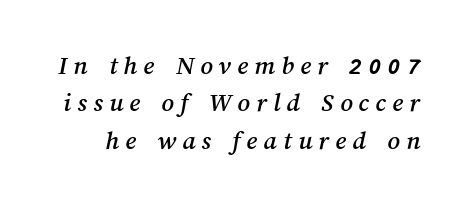
The image shows 27 px text type; set normal line spacing (1.38x), unusually wide letter spacing (+0.23 em), not underlined.
